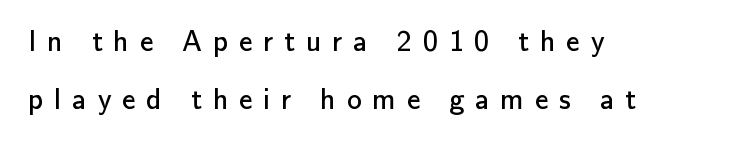
Q: Is the text bold? A: No.
Q: Is the text italic (slanted)? A: No, it is upright.
Q: Is the typeface a serif or a sans-serif typeface? A: Sans-serif.
Q: Is the text underlined? A: No.
Q: How is the paragraph aligned? A: Left-aligned.
Q: Is the spacing between letters normal or unusually wide? A: Unusually wide.
Q: Is the spacing between lines tight, normal or loose? A: Loose.
Q: Width (condensed, normal, or wide)? A: Normal.
Q: Stroke contrast? A: Low.
Q: x-height? A: Small.
Q: Monospaced? A: No.
